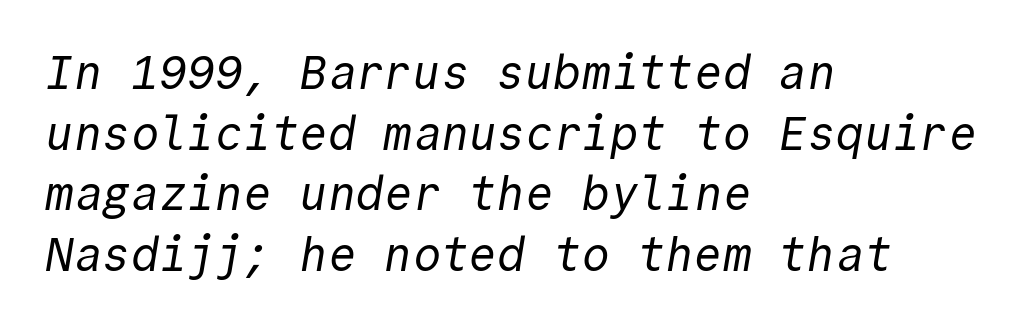
The image shows 47 px regular-weight sans-serif type, monospaced; set left-aligned, normal line spacing (1.29x), normal letter spacing, not underlined; a medium x-height.
